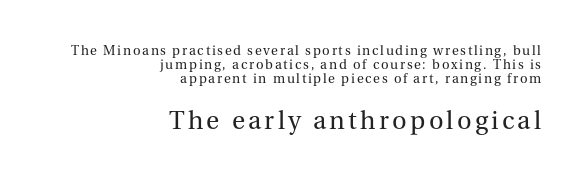
Q: Is the text bold? A: No.
Q: Is the text italic (slanted)? A: No, it is upright.
Q: Is the text underlined? A: No.
Q: How is the paragraph aligned? A: Right-aligned.
Q: Is the spacing between lines tight, normal or loose? A: Tight.
Q: Which block of text is set in a larger size, the first (top) or the second (bottom)? A: The second (bottom) one.
